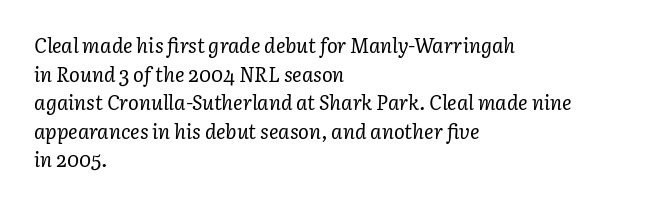
Q: Is the text bold? A: No.
Q: Is the text italic (slanted)? A: Yes, it leans right by about 3 degrees.
Q: Is the text underlined? A: No.
Q: How is the paragraph aligned? A: Left-aligned.
Q: Is the spacing between letters normal or unusually wide? A: Normal.
Q: Is the spacing between lines tight, normal or loose? A: Normal.
